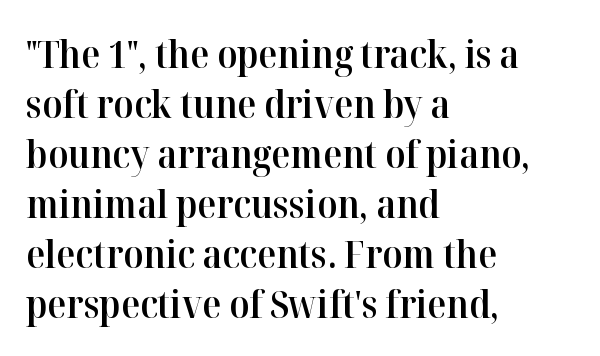
Q: Is the text bold? A: Semi-bold.
Q: Is the text italic (slanted)? A: No, it is upright.
Q: Is the typeface a serif or a sans-serif typeface? A: Serif.
Q: Is the text underlined? A: No.
Q: How is the paragraph aligned? A: Left-aligned.
Q: Is the spacing between letters normal or unusually wide? A: Normal.
Q: Is the spacing between lines tight, normal or loose? A: Normal.
Q: Width (condensed, normal, or wide)? A: Normal.
Q: Stroke contrast? A: High.
Q: x-height? A: Medium.
Q: Monospaced? A: No.
